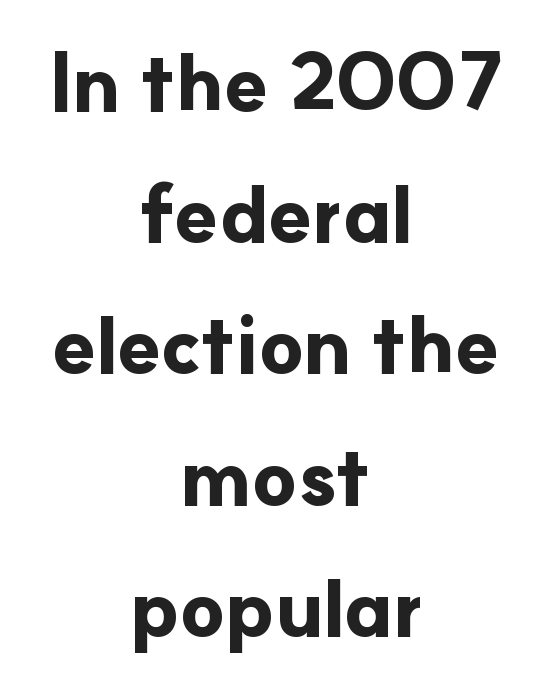
The image shows 80 px bold sans-serif type, upright; set centered, normal line spacing (1.64x), normal letter spacing, not underlined; low stroke contrast and a small x-height.
